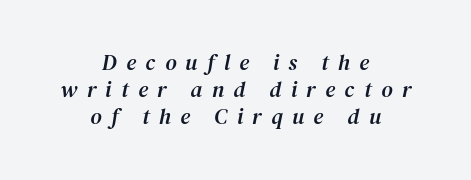
If you drew a line through each stem, it would be angled. Horizontal alignment here is central, giving a formal, balanced look. Just letters on the line, the space beneath them empty. There is plenty of visible air inserted between adjacent glyphs.
